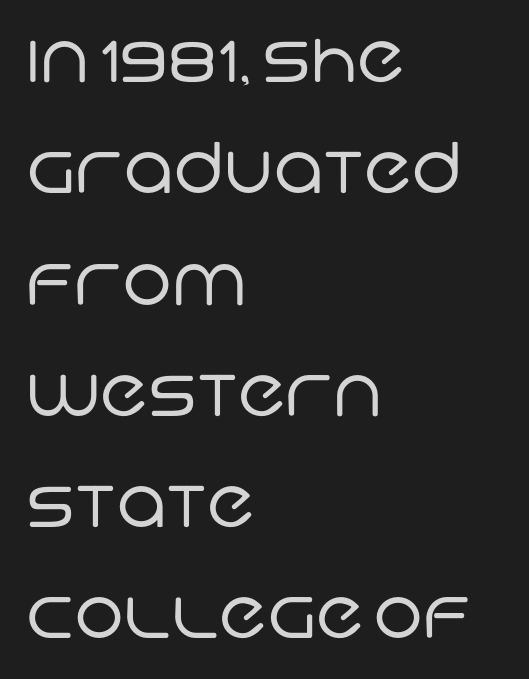
The tracking reads as untouched default to a designer's eye. The weight would be labelled regular, book, light, or lighter still. These lines are rendered in a variable-pitch font. Honestly, the row spacing looks completely unremarkable. The string is rendered with underlining switched off. Horizontally, the lines are justified to the leading edge only.
